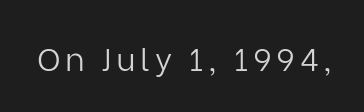
{"serif": "no", "italic": "no", "bold": "no", "weight": "light", "width": "normal", "stroke_contrast": "low", "x_height": "medium", "monospaced": "no", "underline": "no", "glyph_px": 32}
